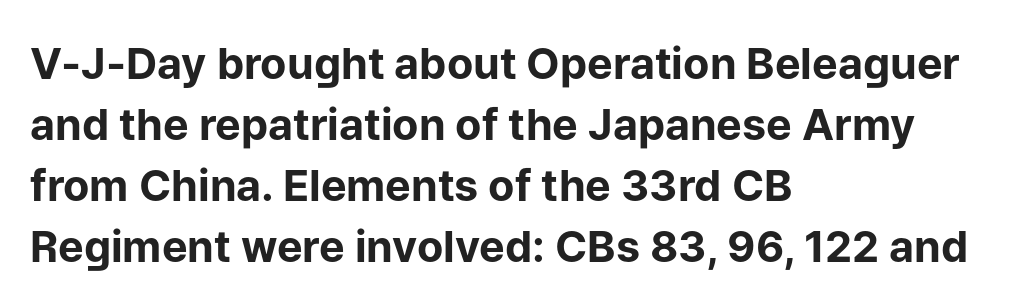
{"serif": "no", "italic": "no", "bold": "yes", "weight": "bold", "width": "normal", "stroke_contrast": "low", "x_height": "medium", "monospaced": "no", "underline": "no", "align": "left", "line_spacing": "normal", "line_spacing_ratio": 1.42, "letter_spacing": "normal", "letter_spacing_em": 0.0, "glyph_px": 43}
